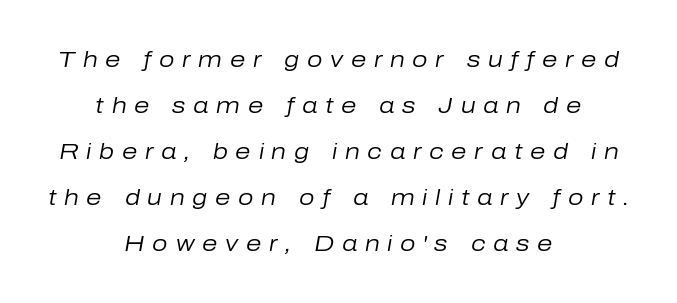
The image shows 22 px text type, italic (leaning right); set centered, loose line spacing (2.09x), unusually wide letter spacing (+0.35 em), not underlined.
